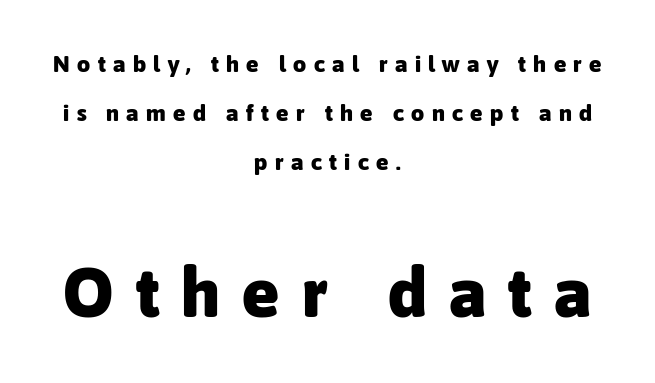
{"serif": "no", "italic": "no", "bold": "yes", "weight": "heavy", "width": "normal", "stroke_contrast": "low", "x_height": "medium", "monospaced": "no", "underline": "no", "align": "center", "line_spacing": "loose", "line_spacing_ratio": 2.13, "letter_spacing": "wide", "letter_spacing_em": 0.32, "larger_block": "second", "size_ratio": 3.0, "glyph_px": 69}
